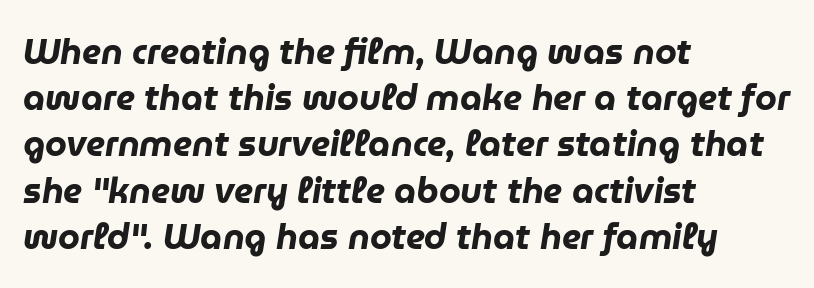
Q: Is the text bold? A: Yes.
Q: Is the text italic (slanted)? A: Yes, it leans right by about 9 degrees.
Q: Is the text underlined? A: No.
Q: How is the paragraph aligned? A: Left-aligned.
Q: Is the spacing between letters normal or unusually wide? A: Normal.
Q: Is the spacing between lines tight, normal or loose? A: Normal.
Q: Width (condensed, normal, or wide)? A: Normal.
Q: Stroke contrast? A: Low.
Q: x-height? A: Medium.
Q: Monospaced? A: No.
